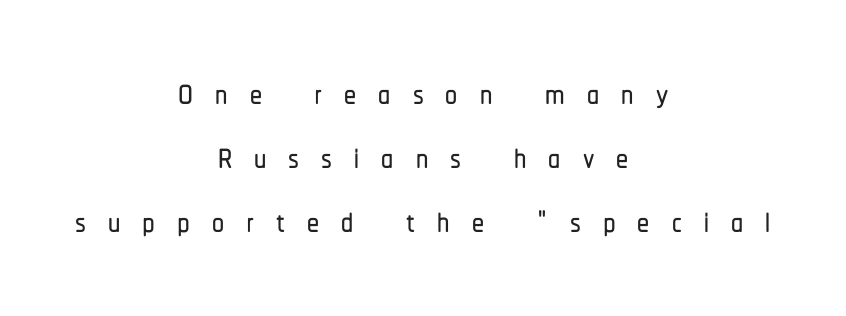
{"serif": "no", "italic": "no", "width": "condensed", "stroke_contrast": "low", "x_height": "medium", "monospaced": "no", "underline": "no", "align": "center", "line_spacing": "normal", "line_spacing_ratio": 1.33, "letter_spacing": "wide", "letter_spacing_em": 0.46, "glyph_px": 48}
